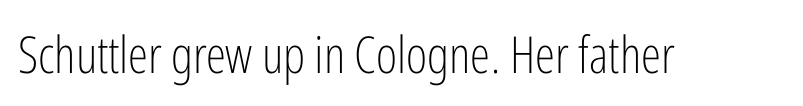
{"serif": "no", "italic": "no", "bold": "no", "weight": "light", "width": "condensed", "stroke_contrast": "low", "x_height": "medium", "monospaced": "no", "underline": "no", "letter_spacing": "normal", "letter_spacing_em": 0.0, "glyph_px": 51}
